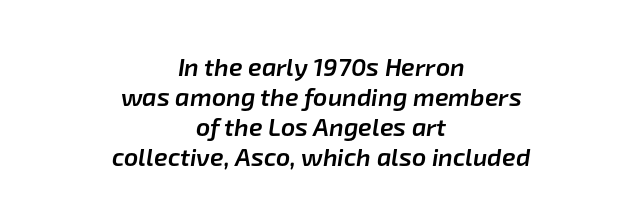
Q: Is the text bold? A: Semi-bold.
Q: Is the text italic (slanted)? A: Yes, it leans right by about 8 degrees.
Q: Is the text underlined? A: No.
Q: How is the paragraph aligned? A: Centered.
Q: Is the spacing between letters normal or unusually wide? A: Normal.
